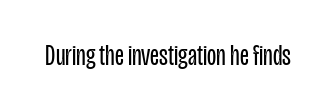
The image shows 30 px regular-weight, condensed sans-serif type, upright; set normal letter spacing, not underlined; low stroke contrast and a large x-height.
